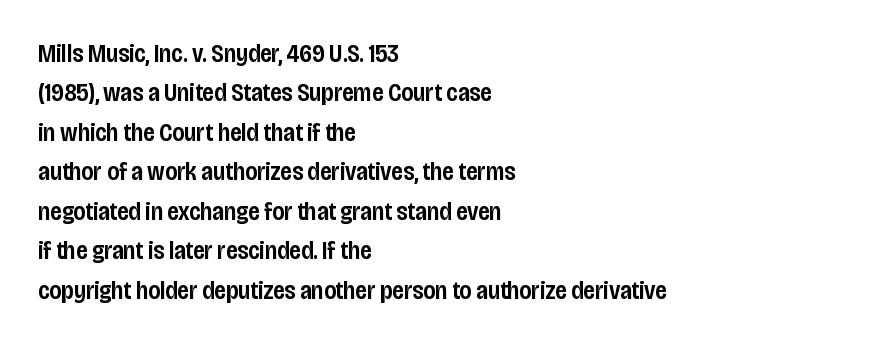
The image shows 25 px text type, upright; set left-aligned, normal line spacing (1.58x), normal letter spacing, not underlined.
